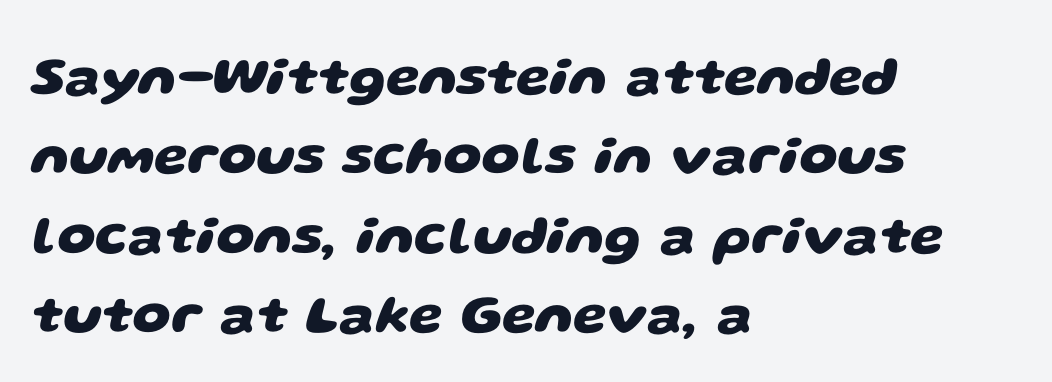
The image shows 54 px heavy, wide sans-serif type; set left-aligned, normal line spacing (1.47x), normal letter spacing, not underlined; low stroke contrast and a large x-height.
